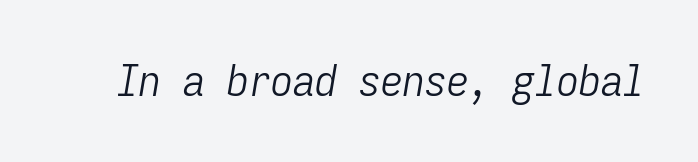
The image shows 44 px light, condensed type, italic (leaning right), monospaced; set normal letter spacing, not underlined; low stroke contrast and a medium x-height.
